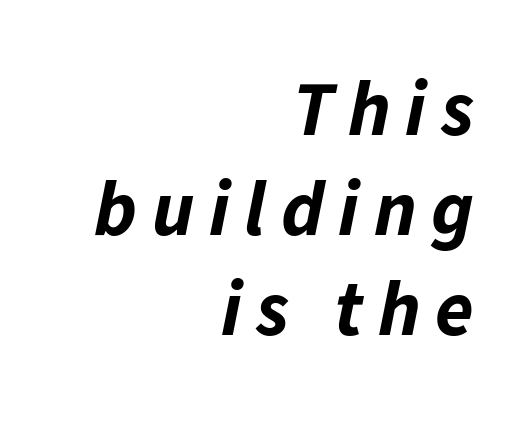
{"italic": "yes", "lean": "right", "slant_degrees": 11, "bold": "yes", "weight": "bold", "width": "normal", "stroke_contrast": "low", "x_height": "medium", "monospaced": "no", "underline": "no", "align": "right", "line_spacing": "normal", "line_spacing_ratio": 1.28, "glyph_px": 78}
